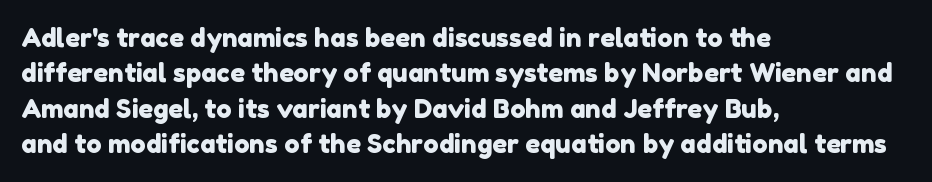
The image shows 26 px text type; set left-aligned, normal line spacing (1.36x), normal letter spacing, not underlined.
